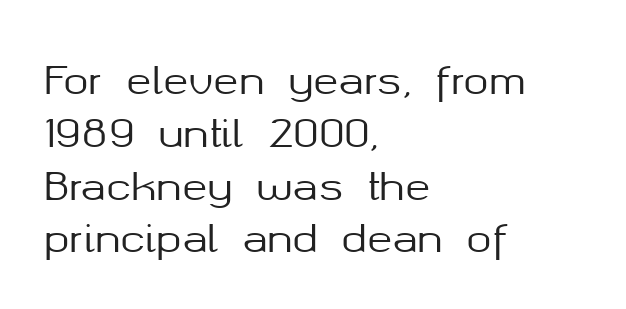
The image shows 38 px sans-serif type, upright; set left-aligned, normal line spacing (1.39x), normal letter spacing, not underlined; medium stroke contrast and a medium x-height.
